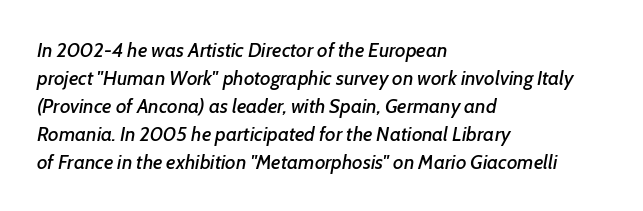
The image shows 20 px text type, italic (leaning right); set left-aligned, normal line spacing (1.4x), normal letter spacing, not underlined.
